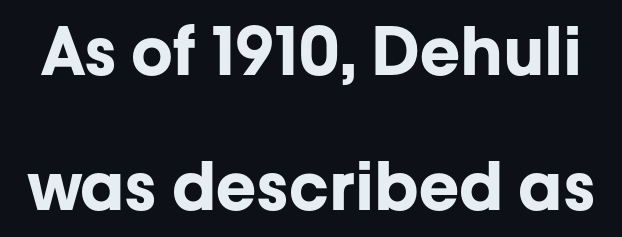
{"serif": "no", "italic": "no", "bold": "yes", "weight": "bold", "width": "normal", "stroke_contrast": "low", "x_height": "medium", "monospaced": "no", "underline": "no", "line_spacing": "loose", "line_spacing_ratio": 2.05, "letter_spacing": "normal", "letter_spacing_em": 0.0, "glyph_px": 66}
